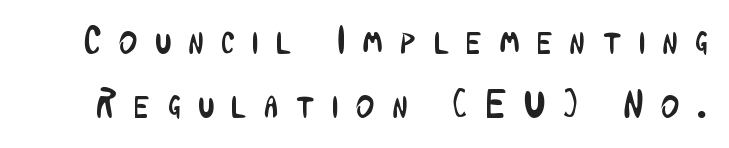
The passage shown is not underscored anywhere. Vertical stems look standard width or narrower in stroke. Examine the stroke ends and you'll find no serifs. When letters stand straight like this, we call the style roman or upright.
